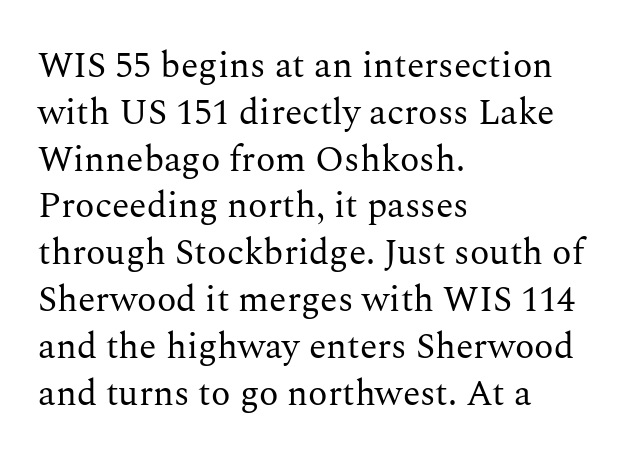
Q: Is the text bold? A: No.
Q: Is the text italic (slanted)? A: No, it is upright.
Q: Is the typeface a serif or a sans-serif typeface? A: Serif.
Q: Is the text underlined? A: No.
Q: How is the paragraph aligned? A: Left-aligned.
Q: Is the spacing between letters normal or unusually wide? A: Normal.
Q: Is the spacing between lines tight, normal or loose? A: Normal.
Q: Width (condensed, normal, or wide)? A: Normal.
Q: Stroke contrast? A: Medium.
Q: x-height? A: Medium.
Q: Monospaced? A: No.
